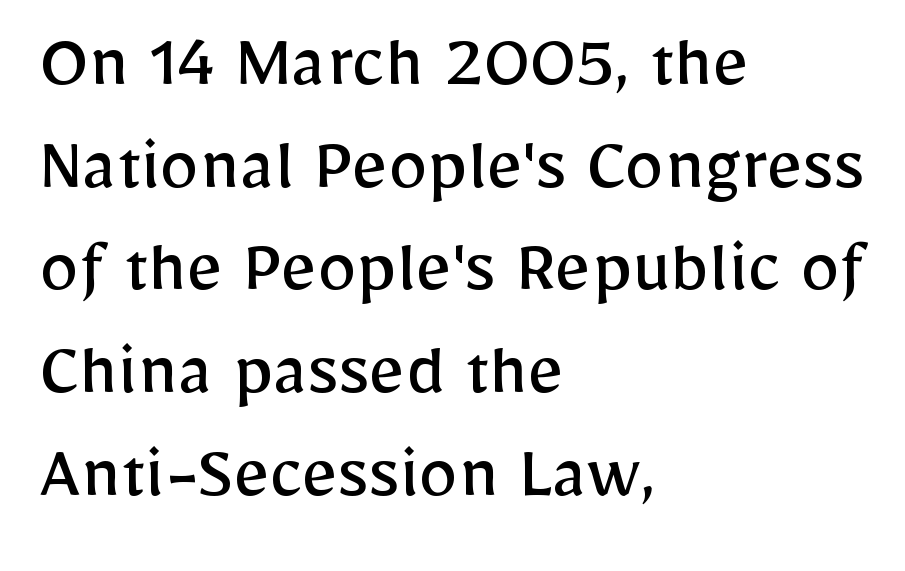
{"serif": "no", "italic": "no", "bold": "no", "weight": "regular", "width": "normal", "stroke_contrast": "low", "x_height": "medium", "monospaced": "no", "underline": "no", "align": "left", "line_spacing": "normal", "line_spacing_ratio": 1.3, "letter_spacing": "normal", "letter_spacing_em": 0.0, "glyph_px": 79}
